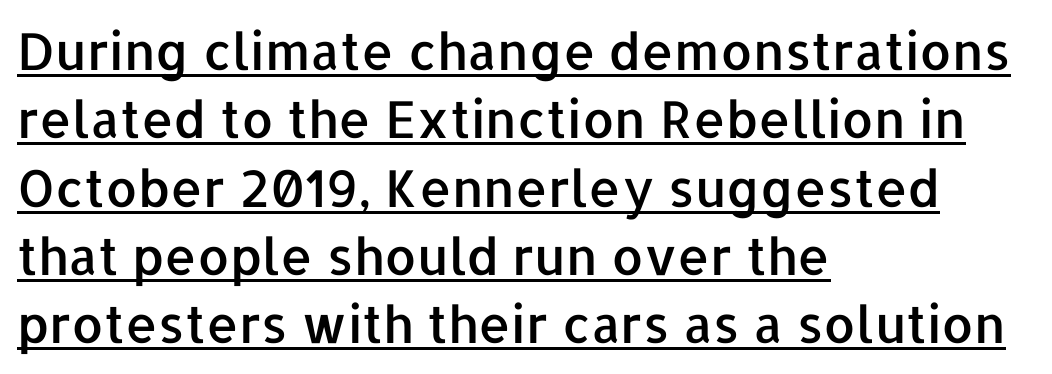
Q: Is the text italic (slanted)? A: No, it is upright.
Q: Is the typeface a serif or a sans-serif typeface? A: Sans-serif.
Q: Is the text underlined? A: Yes.
Q: How is the paragraph aligned? A: Left-aligned.
Q: Is the spacing between letters normal or unusually wide? A: Normal.
Q: Is the spacing between lines tight, normal or loose? A: Normal.
Q: Width (condensed, normal, or wide)? A: Normal.
Q: Stroke contrast? A: Low.
Q: x-height? A: Medium.
Q: Monospaced? A: No.
